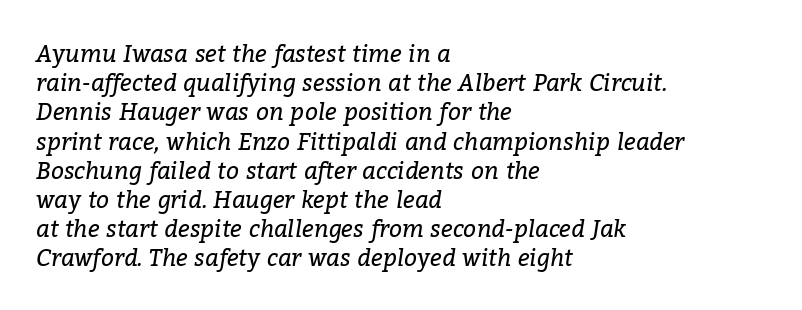
{"italic": "yes", "lean": "right", "slant_degrees": 9, "bold": "no", "underline": "no", "align": "left", "line_spacing": "normal", "line_spacing_ratio": 1.27, "letter_spacing": "normal", "letter_spacing_em": 0.0, "glyph_px": 23}
